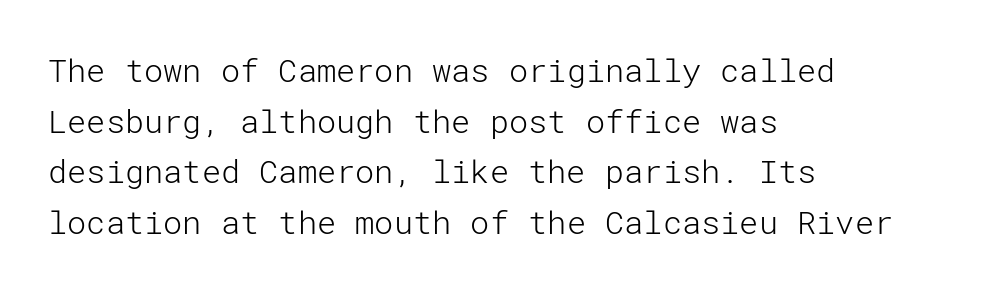
The image shows 32 px light sans-serif type, upright; set left-aligned, normal line spacing (1.58x), normal letter spacing, not underlined; low stroke contrast and a medium x-height.
